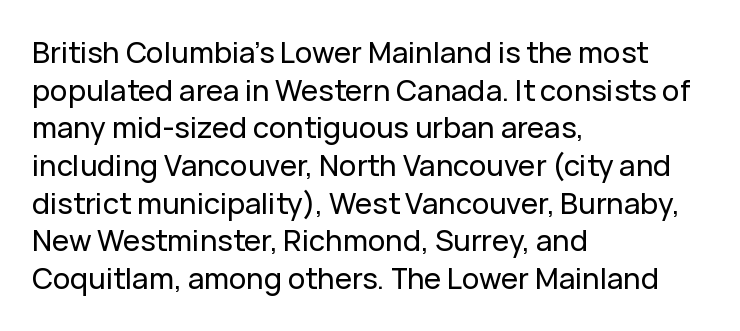
You could not count columns in this text — the font is proportionally spaced. The ragged edge is on the right, which tells us the setting is flush left. The typeface chosen for these lines omits serifs. Lines of text with bare space underneath.
